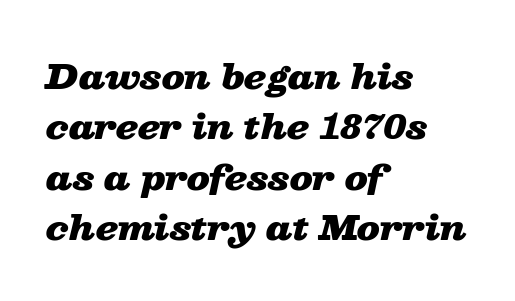
Q: Is the text bold? A: Yes.
Q: Is the text italic (slanted)? A: Yes, it leans right by about 13 degrees.
Q: Is the text underlined? A: No.
Q: How is the paragraph aligned? A: Left-aligned.
Q: Is the spacing between letters normal or unusually wide? A: Normal.
Q: Is the spacing between lines tight, normal or loose? A: Normal.
Q: Width (condensed, normal, or wide)? A: Wide.
Q: Stroke contrast? A: Low.
Q: x-height? A: Medium.
Q: Monospaced? A: No.
